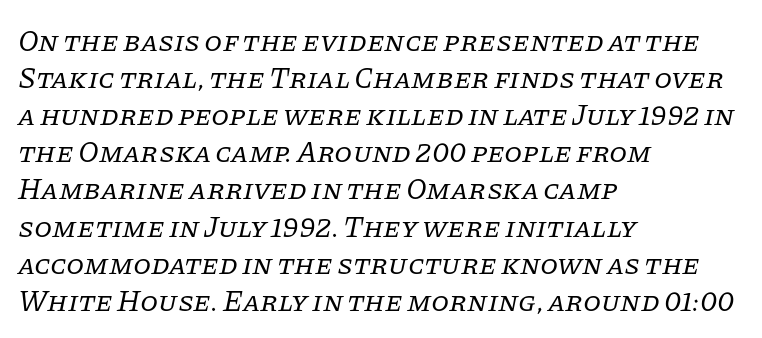
The image shows 29 px regular-weight serif type, italic (leaning right); set left-aligned, normal line spacing (1.28x), normal letter spacing, not underlined; low stroke contrast and a large x-height.
